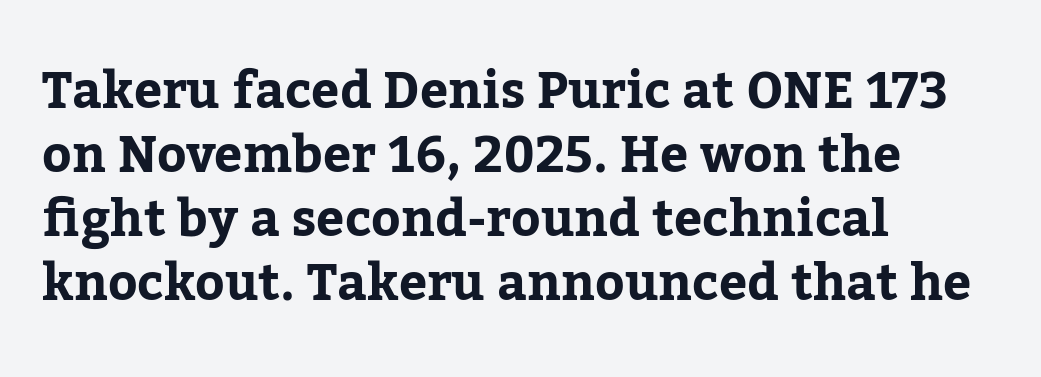
Q: Is the text bold? A: Yes.
Q: Is the text italic (slanted)? A: No, it is upright.
Q: Is the typeface a serif or a sans-serif typeface? A: Serif.
Q: Is the text underlined? A: No.
Q: How is the paragraph aligned? A: Left-aligned.
Q: Is the spacing between letters normal or unusually wide? A: Normal.
Q: Is the spacing between lines tight, normal or loose? A: Normal.
Q: Width (condensed, normal, or wide)? A: Normal.
Q: Stroke contrast? A: Low.
Q: x-height? A: Medium.
Q: Monospaced? A: No.
